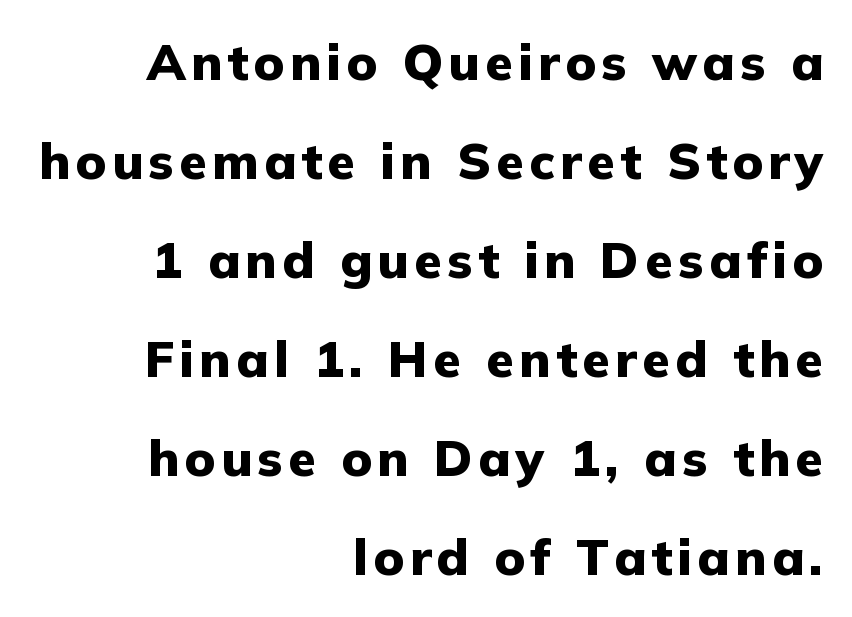
The image shows 50 px heavy sans-serif type, upright; set right-aligned, loose line spacing (1.98x), not underlined; low stroke contrast and a medium x-height.
